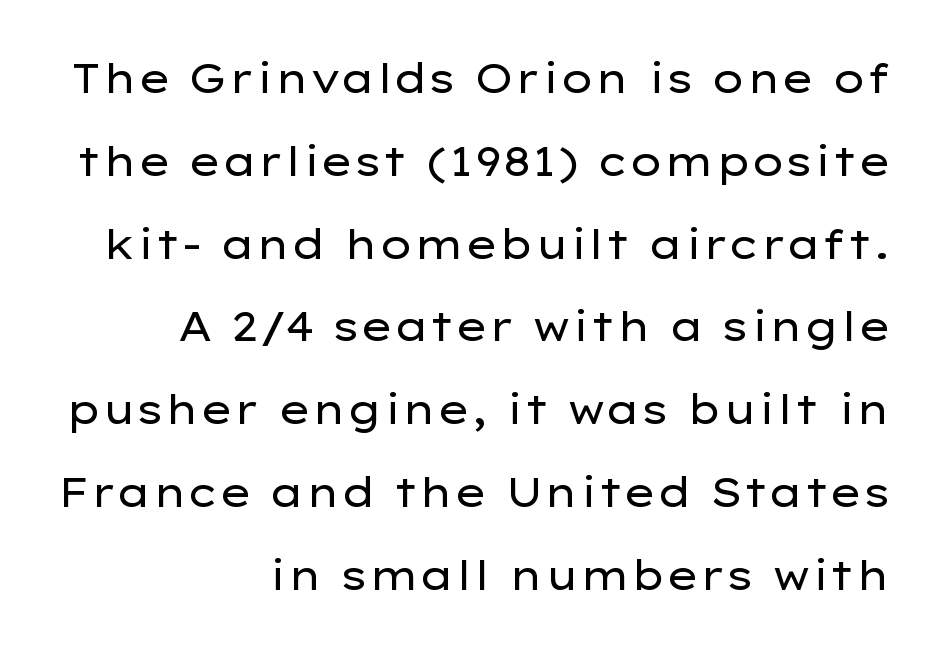
{"serif": "no", "italic": "no", "bold": "no", "weight": "regular", "width": "wide", "stroke_contrast": "low", "x_height": "medium", "monospaced": "no", "underline": "no", "align": "right", "line_spacing": "loose", "line_spacing_ratio": 2.07, "letter_spacing": "normal", "letter_spacing_em": 0.0, "glyph_px": 40}
